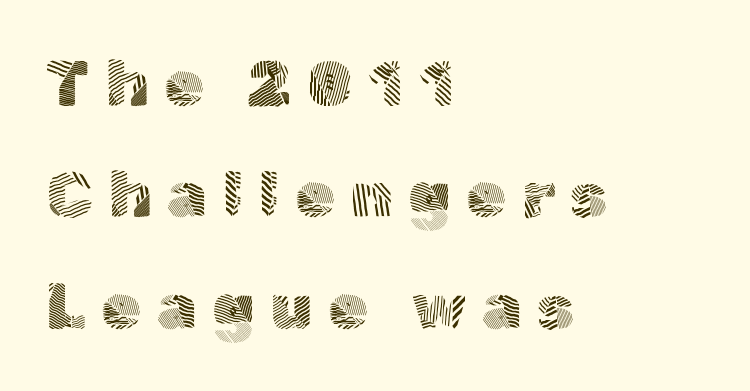
{"serif": "no", "italic": "no", "bold": "no", "weight": "light", "width": "normal", "x_height": "medium", "monospaced": "no", "underline": "no", "align": "left", "line_spacing_ratio": 1.74, "letter_spacing": "wide", "letter_spacing_em": 0.24, "glyph_px": 64}
